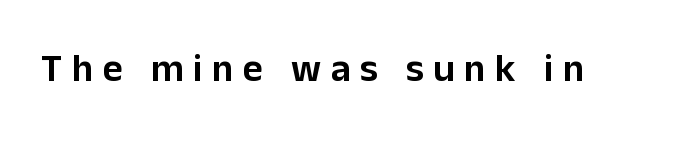
Q: Is the text italic (slanted)? A: No, it is upright.
Q: Is the typeface a serif or a sans-serif typeface? A: Sans-serif.
Q: Is the text underlined? A: No.
Q: Is the spacing between letters normal or unusually wide? A: Unusually wide.
Q: Width (condensed, normal, or wide)? A: Normal.
Q: Stroke contrast? A: Low.
Q: x-height? A: Medium.
Q: Monospaced? A: No.
